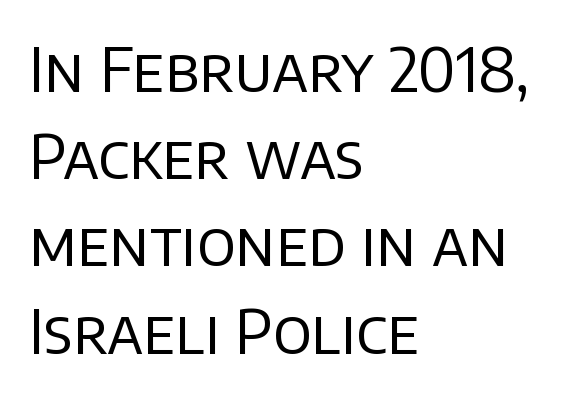
Q: Is the text bold? A: No.
Q: Is the text italic (slanted)? A: No, it is upright.
Q: Is the typeface a serif or a sans-serif typeface? A: Sans-serif.
Q: Is the text underlined? A: No.
Q: How is the paragraph aligned? A: Left-aligned.
Q: Is the spacing between letters normal or unusually wide? A: Normal.
Q: Is the spacing between lines tight, normal or loose? A: Normal.
Q: Width (condensed, normal, or wide)? A: Normal.
Q: Stroke contrast? A: Low.
Q: x-height? A: Large.
Q: Monospaced? A: No.
